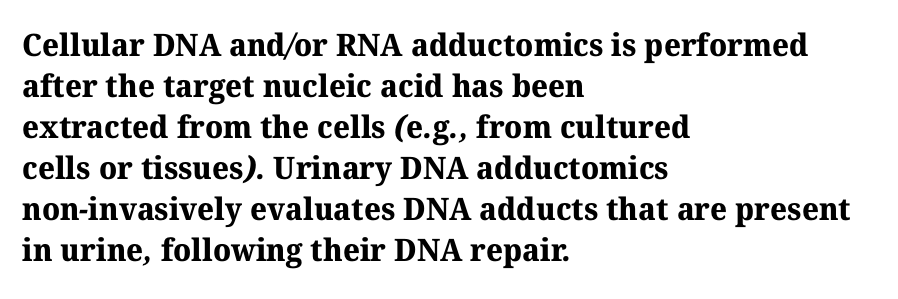
The lines are quadded left. Varying glyph widths throughout — classic text-font behaviour. Plenty of ink on the page — the face is bold. Is the letter spacing exaggerated? No — it looks like the ordinary default. Successive baselines arrive at the customary interval.
